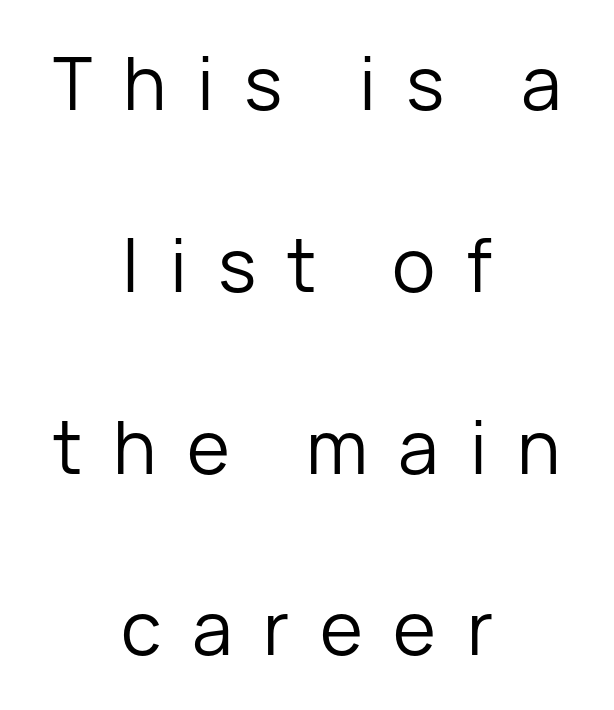
The font sits on the lighter half of the weight spectrum, regular included. Just letters on the line, the space beneath them empty. The face used here is a sans, in the tradition of grotesques and geometrics. Each letter keeps its own natural width here, so spacing adapts to shape. Typeset on center — no edge is straight.
